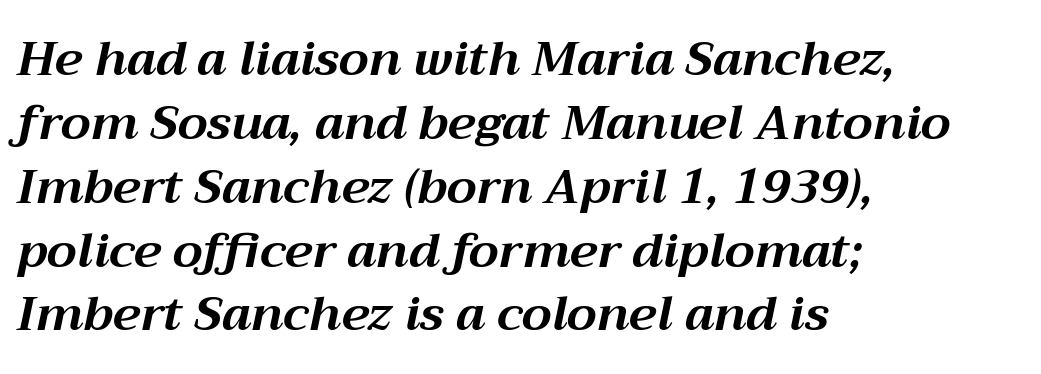
{"italic": "yes", "lean": "right", "slant_degrees": 12, "bold": "yes", "weight": "bold", "width": "normal", "stroke_contrast": "medium", "x_height": "medium", "monospaced": "no", "underline": "no", "align": "left", "line_spacing": "normal", "line_spacing_ratio": 1.33, "letter_spacing": "normal", "letter_spacing_em": 0.0, "glyph_px": 48}
